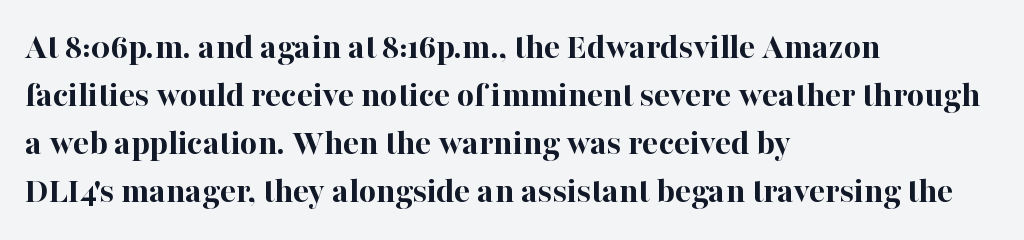
The image shows 37 px bold serif type, upright; set left-aligned, normal line spacing (1.3x), normal letter spacing, not underlined; high stroke contrast and a medium x-height.
